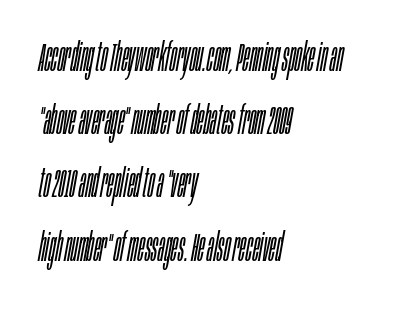
Does the lettering tilt? It does — this is italic. Characters follow at the spacing the type designer built in. Regarding leading, the lines here are spaced in the standard way. All the whitespace from short lines collects on the right.
